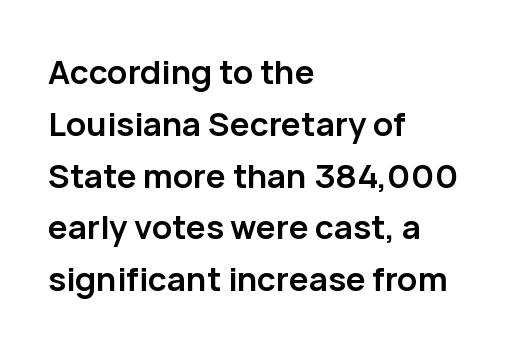
Note the varied advance widths — an 'i' is clearly narrower than an 'm'. How are the letters spaced? Ordinarily, with no added tracking. If you drew a line through each stem, it would be perfectly vertical. Look at the stroke-to-counter ratio: heavy, a bold.
